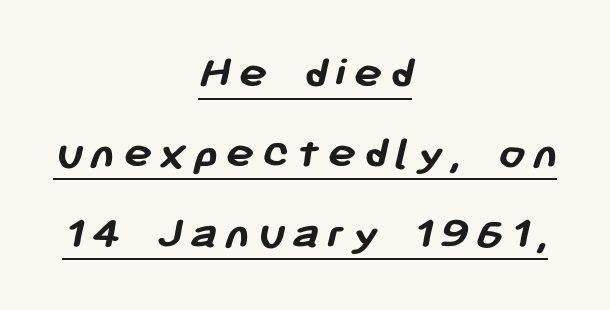
The words here are underlined. Think of a printed novel: that variable character pitch is what you see here. This is sans-serif lettering, the kind often seen on screens and signage. Compared with typical paragraphs, the rows here are spaced about the same.
